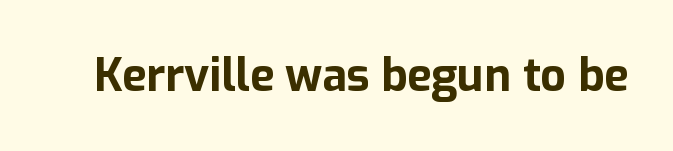
Students, note that the glyphs here touch the page at normal intervals. Varying glyph widths throughout — classic text-font behaviour. Typographically, this falls in the sans-serif category. Thick stems and heavy bowls — unmistakably bold. The letters stand straight up with perfectly vertical stems. The zone under the glyphs is completely vacant.
